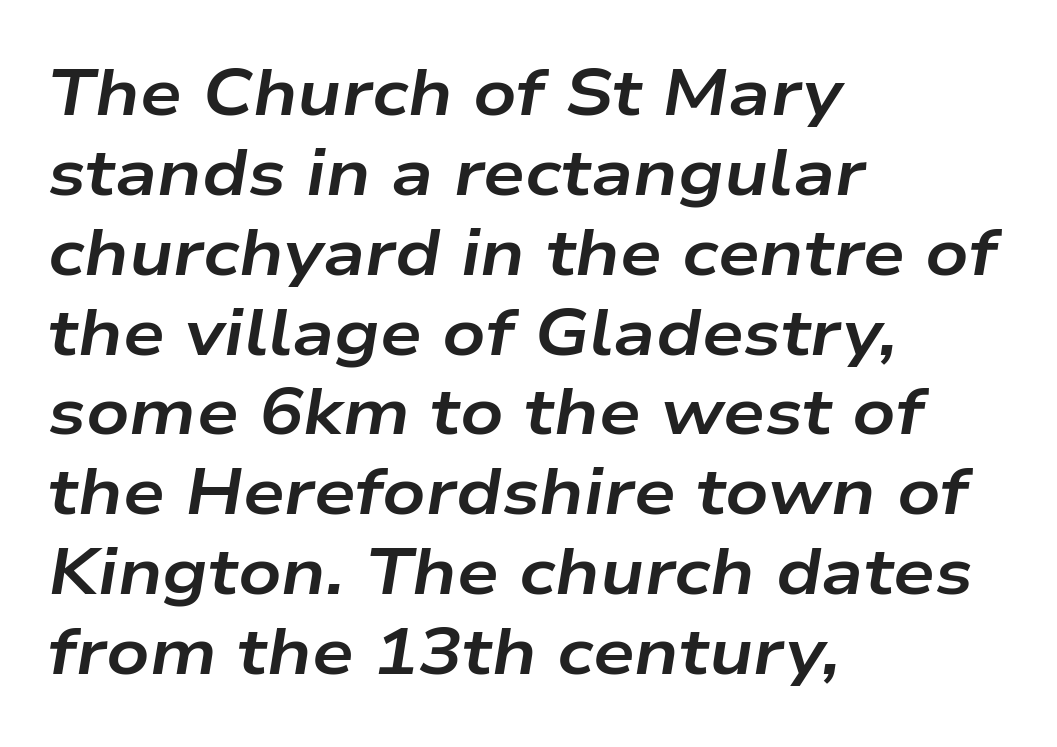
{"italic": "yes", "lean": "right", "slant_degrees": 9, "bold": "yes", "weight": "bold", "width": "wide", "stroke_contrast": "low", "x_height": "medium", "monospaced": "no", "underline": "no", "align": "left", "line_spacing_ratio": 1.21, "letter_spacing": "normal", "letter_spacing_em": 0.0, "glyph_px": 66}
